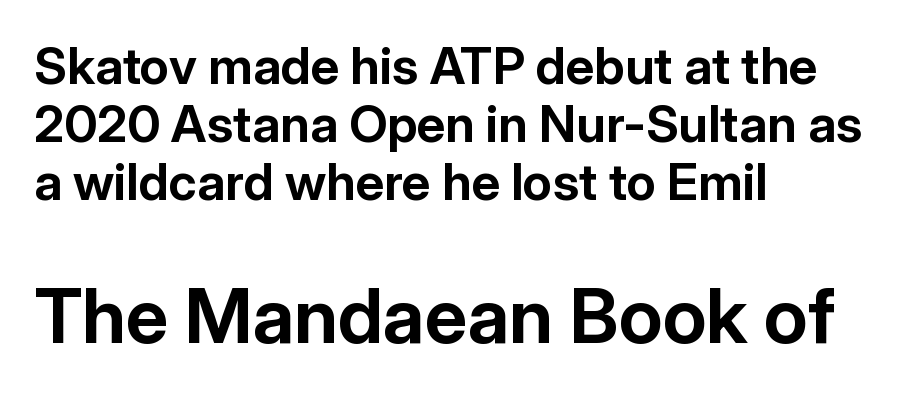
{"serif": "no", "italic": "no", "bold": "yes", "weight": "bold", "width": "normal", "stroke_contrast": "low", "x_height": "medium", "monospaced": "no", "underline": "no", "align": "left", "line_spacing": "tight", "line_spacing_ratio": 1.14, "letter_spacing": "normal", "letter_spacing_em": 0.0, "larger_block": "second", "size_ratio": 1.49, "glyph_px": 76}
